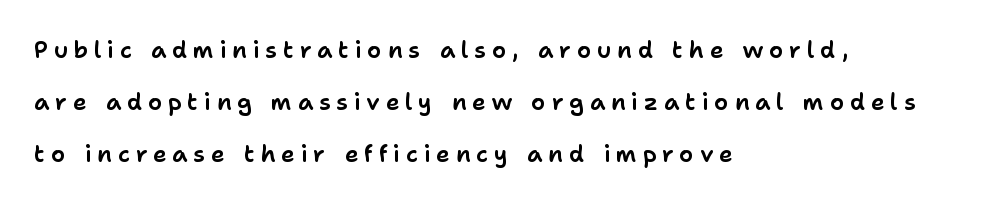
{"italic": "no", "underline": "no", "align": "left", "line_spacing": "loose", "line_spacing_ratio": 2.27, "letter_spacing": "wide", "letter_spacing_em": 0.25, "glyph_px": 23}
